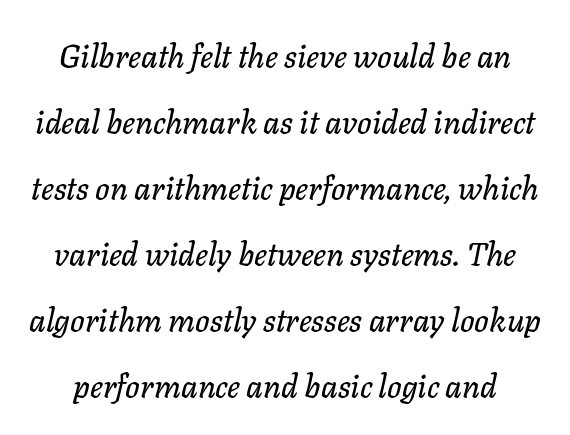
Yep, that's italic — everything's leaning. Loosely led — the rows are spread out. The baseline area is clear. The passage shown is typed in a proportional face where columns would drift. Observe the ordinary spacing: letters are neighbours, not strangers.
